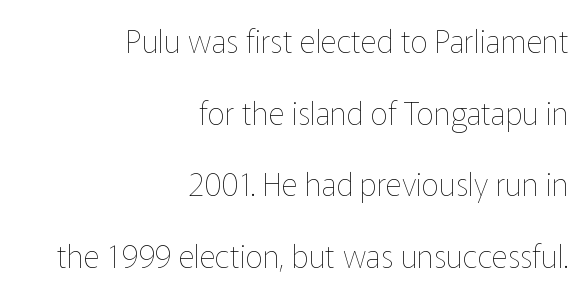
The image shows 31 px thin type, upright; set right-aligned, loose line spacing (2.31x), normal letter spacing, not underlined; low stroke contrast and a medium x-height.
